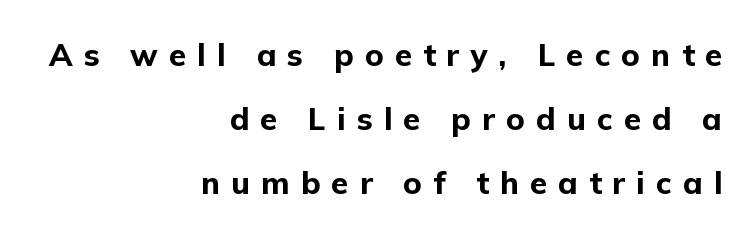
Q: Is the text bold? A: Yes.
Q: Is the text italic (slanted)? A: No, it is upright.
Q: Is the typeface a serif or a sans-serif typeface? A: Sans-serif.
Q: Is the text underlined? A: No.
Q: How is the paragraph aligned? A: Right-aligned.
Q: Is the spacing between letters normal or unusually wide? A: Unusually wide.
Q: Is the spacing between lines tight, normal or loose? A: Loose.
Q: Width (condensed, normal, or wide)? A: Normal.
Q: Stroke contrast? A: Low.
Q: x-height? A: Medium.
Q: Monospaced? A: No.
